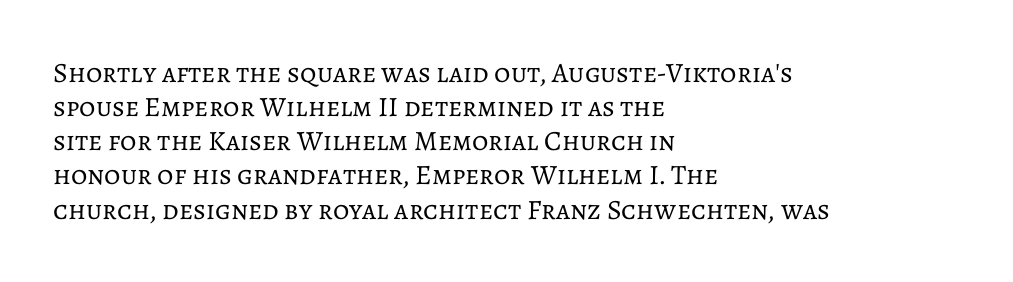
Q: Is the text bold? A: No.
Q: Is the text italic (slanted)? A: No, it is upright.
Q: Is the text underlined? A: No.
Q: How is the paragraph aligned? A: Left-aligned.
Q: Is the spacing between letters normal or unusually wide? A: Normal.
Q: Width (condensed, normal, or wide)? A: Normal.
Q: Stroke contrast? A: Low.
Q: x-height? A: Medium.
Q: Monospaced? A: No.
